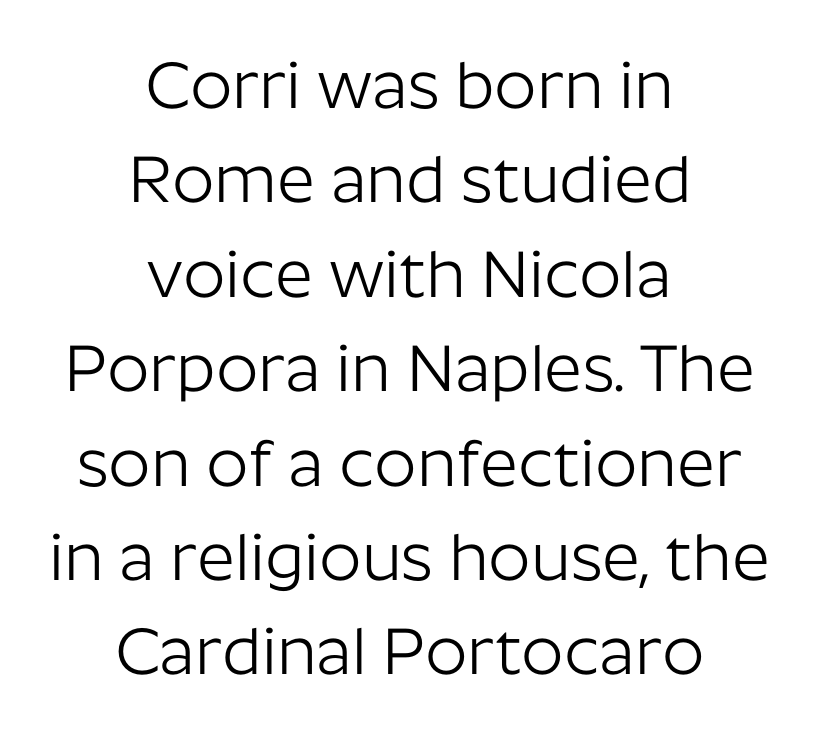
Weight: not bold — regular or lighter. Regarding leading, the lines here are spaced in the standard way. No extra tracking has been applied to these lines. Italic: no, the glyphs are upright roman. Caption: multi-line text, centered on the measure.
